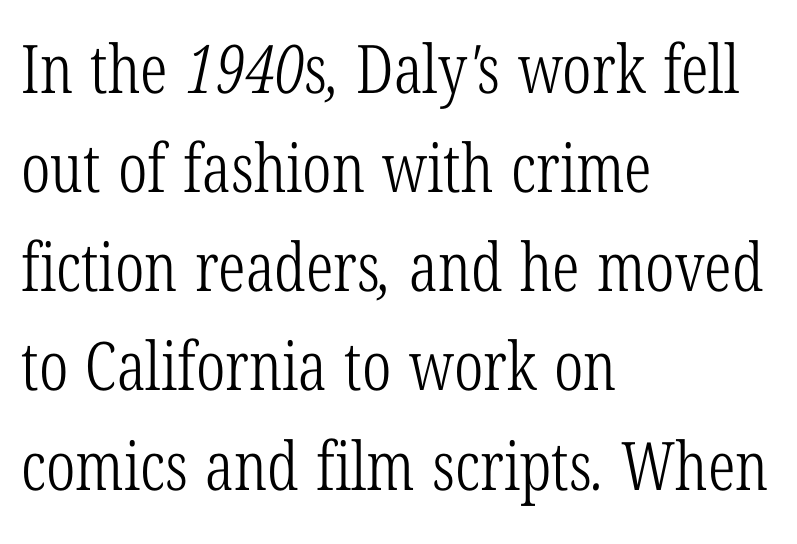
The image shows 67 px light, condensed serif type; set left-aligned, normal line spacing (1.48x), normal letter spacing, not underlined; low stroke contrast and a medium x-height.
